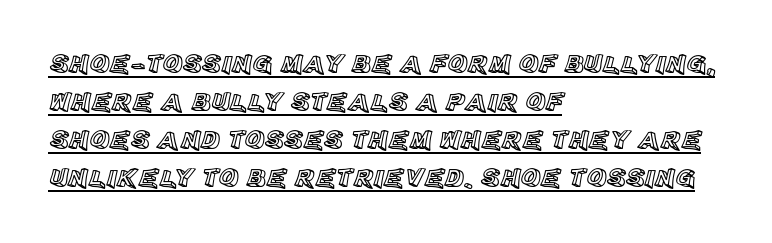
The paragraph shown leans on its left margin. There is no visible air inserted between adjacent glyphs. Honestly, the row spacing looks completely unremarkable. The words here are underlined.
